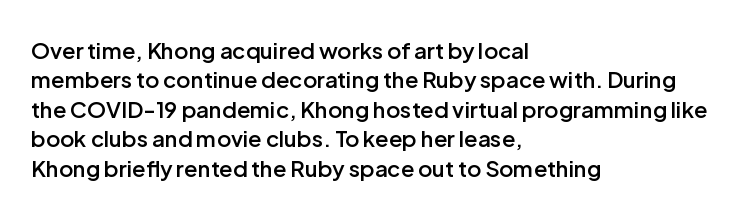
Notice how the passage keeps a crisp vertical edge on the left only. It's the straight-up-and-down kind of type. The zone under the glyphs is completely vacant. This is moderately heavy type, rendered in semibold. Compared with typical paragraphs, the rows here are spaced about the same.
